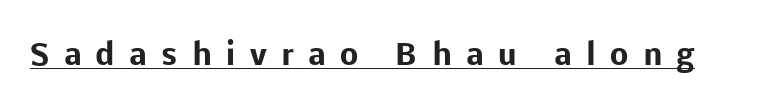
Q: Is the text bold? A: Yes.
Q: Is the text italic (slanted)? A: No, it is upright.
Q: Is the typeface a serif or a sans-serif typeface? A: Sans-serif.
Q: Is the text underlined? A: Yes.
Q: Is the spacing between letters normal or unusually wide? A: Unusually wide.
Q: Width (condensed, normal, or wide)? A: Normal.
Q: Stroke contrast? A: Low.
Q: x-height? A: Medium.
Q: Monospaced? A: No.
